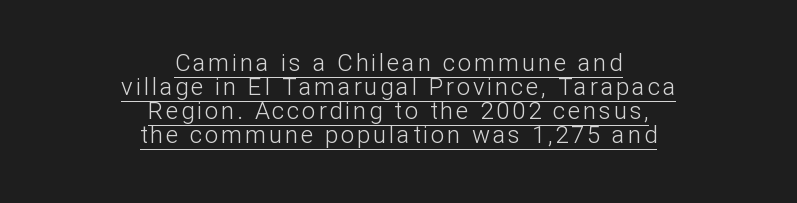
Q: Is the text bold? A: No.
Q: Is the text italic (slanted)? A: No, it is upright.
Q: Is the text underlined? A: Yes.
Q: How is the paragraph aligned? A: Centered.
Q: Is the spacing between lines tight, normal or loose? A: Tight.
